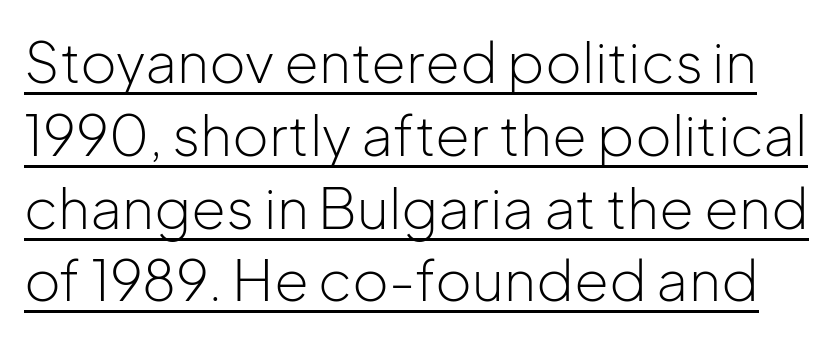
Q: Is the text bold? A: No.
Q: Is the text italic (slanted)? A: No, it is upright.
Q: Is the typeface a serif or a sans-serif typeface? A: Sans-serif.
Q: Is the text underlined? A: Yes.
Q: Is the spacing between letters normal or unusually wide? A: Normal.
Q: Is the spacing between lines tight, normal or loose? A: Normal.
Q: Width (condensed, normal, or wide)? A: Normal.
Q: Stroke contrast? A: Low.
Q: x-height? A: Medium.
Q: Monospaced? A: No.
